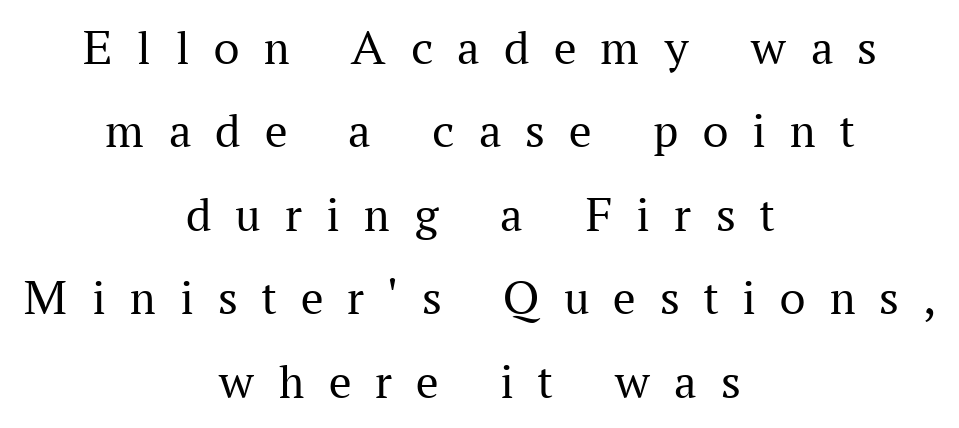
The image shows 50 px regular-weight serif type, upright; set centered, normal line spacing (1.67x), unusually wide letter spacing (+0.49 em), not underlined; medium stroke contrast and a medium x-height.
